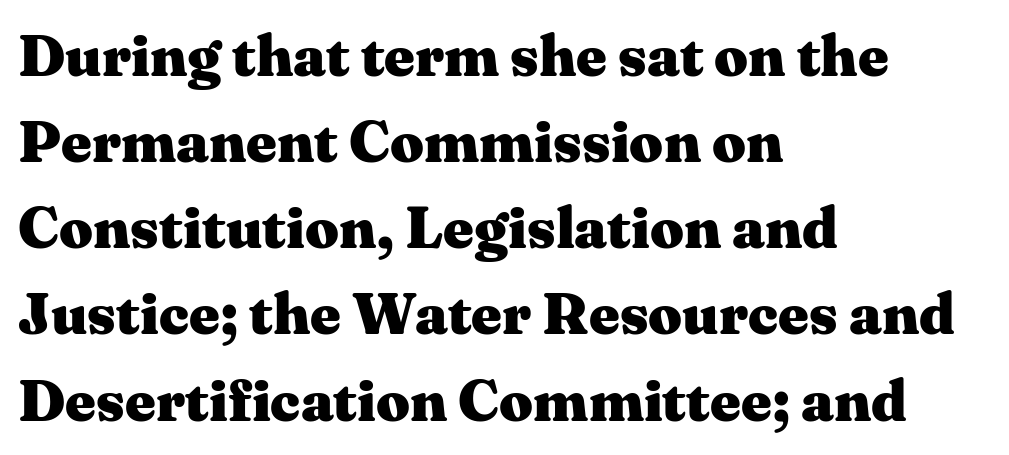
Q: Is the text bold? A: Yes.
Q: Is the text italic (slanted)? A: No, it is upright.
Q: Is the typeface a serif or a sans-serif typeface? A: Serif.
Q: Is the text underlined? A: No.
Q: How is the paragraph aligned? A: Left-aligned.
Q: Is the spacing between letters normal or unusually wide? A: Normal.
Q: Is the spacing between lines tight, normal or loose? A: Normal.
Q: Width (condensed, normal, or wide)? A: Wide.
Q: Stroke contrast? A: Medium.
Q: x-height? A: Medium.
Q: Monospaced? A: No.
